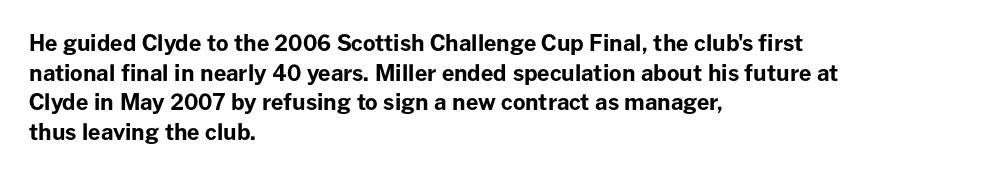
{"italic": "no", "bold": "yes", "underline": "no", "align": "left", "line_spacing": "normal", "line_spacing_ratio": 1.35, "letter_spacing": "normal", "letter_spacing_em": 0.0, "glyph_px": 22}
